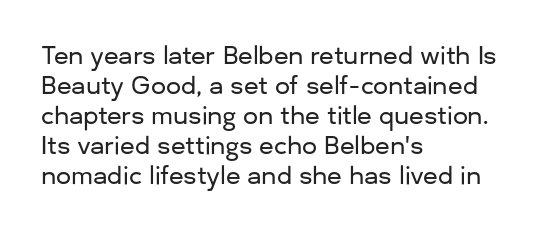
The lines in this sample share a left origin and differ only in where they stop. Tracking here is standard; glyphs follow each other at the usual distance. How would I describe the line gaps? Plain and ordinary. You can tell it's not italic because the verticals are truly vertical.
